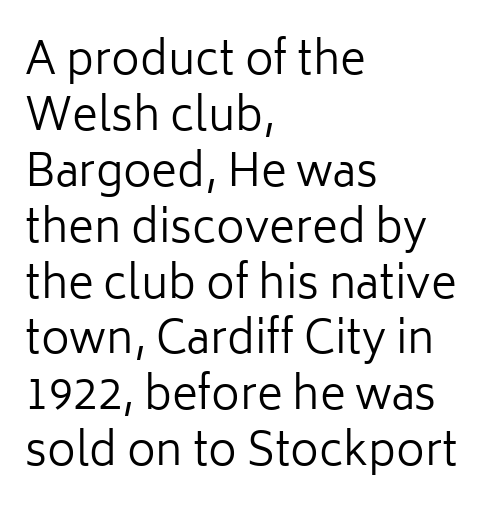
{"serif": "no", "italic": "no", "bold": "no", "weight": "regular", "width": "normal", "stroke_contrast": "low", "x_height": "medium", "monospaced": "no", "underline": "no", "align": "left", "line_spacing": "normal", "line_spacing_ratio": 1.27, "letter_spacing": "normal", "letter_spacing_em": 0.0, "glyph_px": 44}
